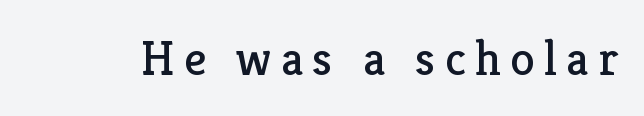
{"serif": "yes", "italic": "no", "bold": "no", "weight": "regular", "width": "normal", "stroke_contrast": "low", "x_height": "medium", "monospaced": "no", "underline": "no", "glyph_px": 50}
